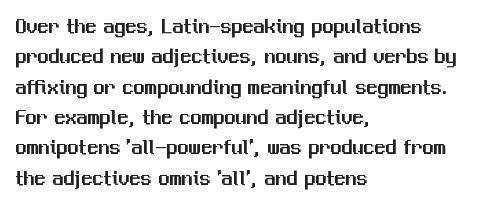
Q: Is the text italic (slanted)? A: No, it is upright.
Q: Is the text underlined? A: No.
Q: How is the paragraph aligned? A: Left-aligned.
Q: Is the spacing between letters normal or unusually wide? A: Normal.
Q: Is the spacing between lines tight, normal or loose? A: Normal.
